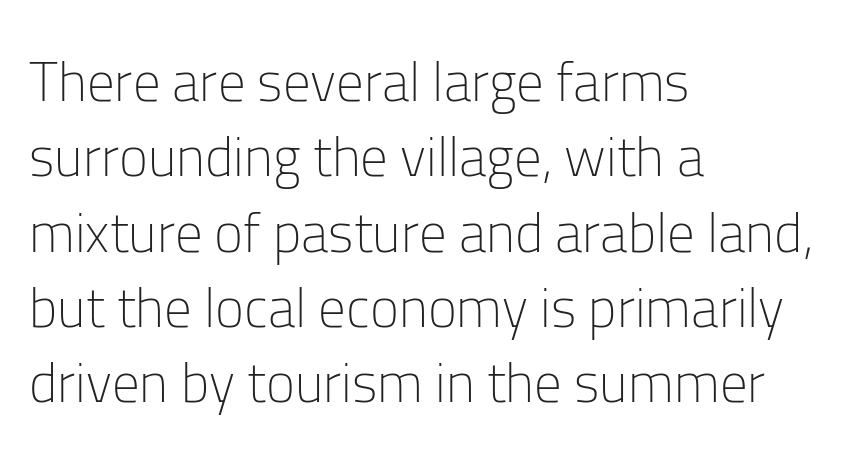
{"serif": "no", "italic": "no", "bold": "no", "weight": "light", "width": "normal", "stroke_contrast": "low", "x_height": "medium", "monospaced": "no", "underline": "no", "align": "left", "line_spacing": "normal", "line_spacing_ratio": 1.37, "letter_spacing": "normal", "letter_spacing_em": 0.0, "glyph_px": 55}
